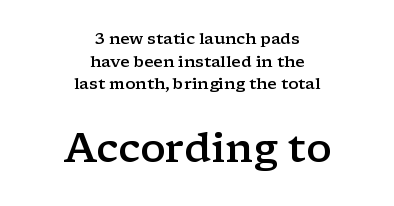
The image shows 40 px semibold, wide serif type, upright; set centered, normal line spacing (1.42x), normal letter spacing, not underlined; the second (bottom) block is 2.5x larger; low stroke contrast and a medium x-height.
